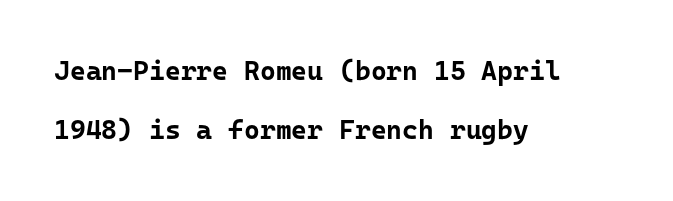
{"italic": "no", "bold": "yes", "underline": "no", "align": "left", "line_spacing": "loose", "line_spacing_ratio": 2.19, "letter_spacing": "normal", "letter_spacing_em": 0.0, "glyph_px": 27}
